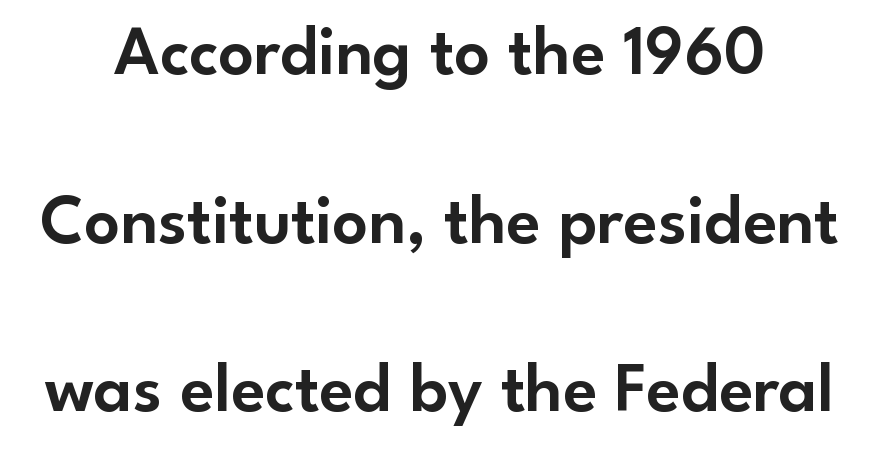
The image shows 70 px sans-serif type, upright; set centered, loose line spacing (2.41x), normal letter spacing, not underlined; low stroke contrast and a small x-height.
